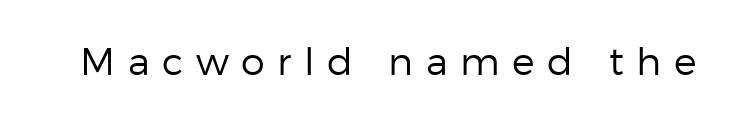
What stands out about the letter spacing? Its width — letters are far apart. These lines are rendered in a variable-pitch font. The passage shown is not bold in any degree. The space directly below the letters is spotless. The letters stand upright; this is a roman face. What kind of face is this? One without serifs — a sans.
